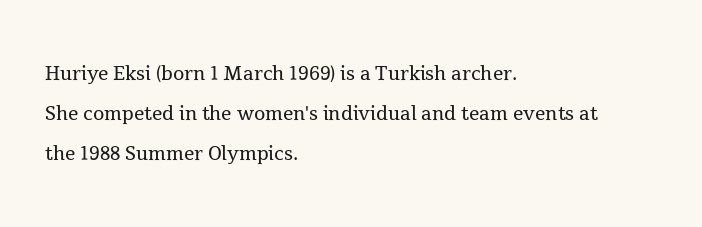
The image shows 26 px text type, upright; set left-aligned, normal line spacing (1.53x), normal letter spacing, not underlined.
